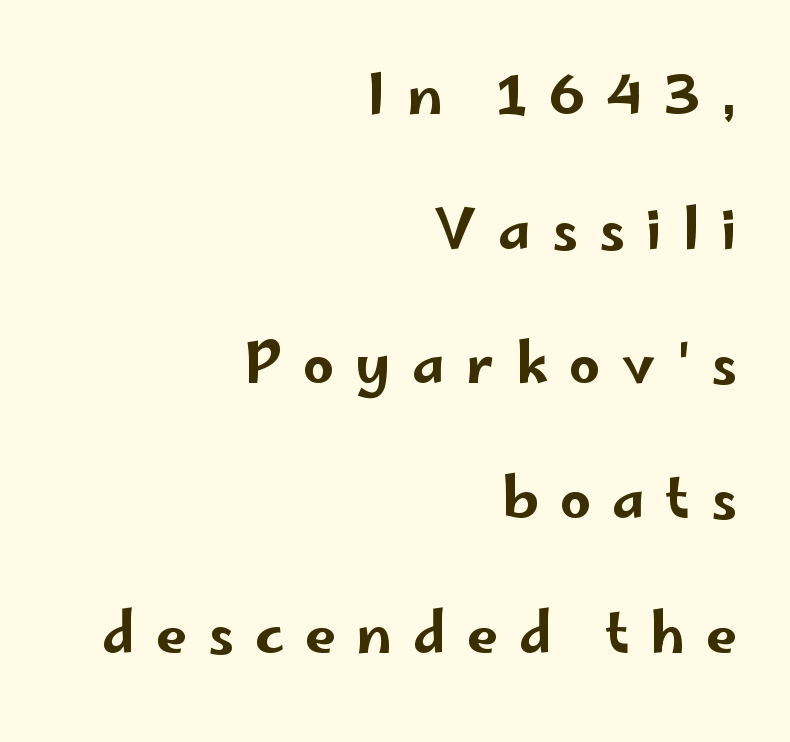
Words appear elongated and porous because spacing is wide. Regarding leading, the lines here are spaced well apart. The lines in this sample share a right terminus and differ only in where they begin. Every character sits straight up, as roman type does. The face used here is proportionally spaced, like ordinary book or web type.
